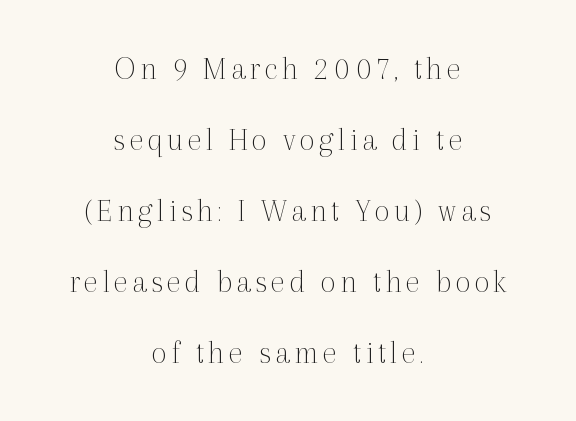
{"serif": "yes", "italic": "no", "bold": "no", "weight": "thin", "width": "normal", "x_height": "medium", "monospaced": "no", "underline": "no", "align": "center", "line_spacing": "loose", "line_spacing_ratio": 2.15, "glyph_px": 33}
